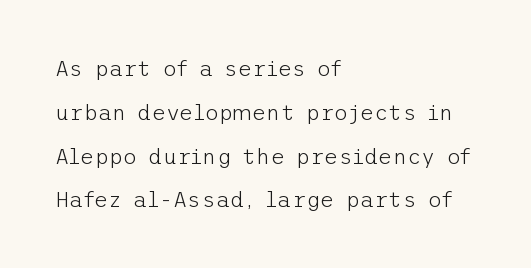
{"italic": "no", "bold": "no", "underline": "no", "align": "left", "line_spacing": "loose", "line_spacing_ratio": 1.99, "letter_spacing": "normal", "letter_spacing_em": 0.0, "glyph_px": 22}
